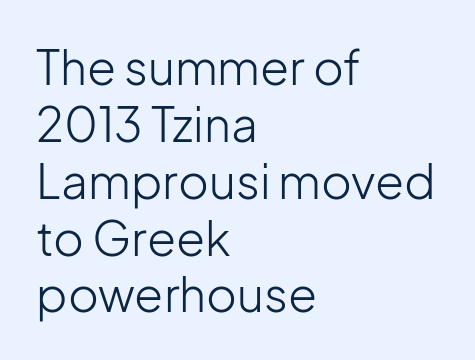
The rendering shows plain stroke endings on the letterforms — a sans-serif design. Tracking here is standard; glyphs follow each other at the usual distance. Think of a printed novel: that variable character pitch is what you see here. Each stroke keeps to a modest, everyday thickness or less.
